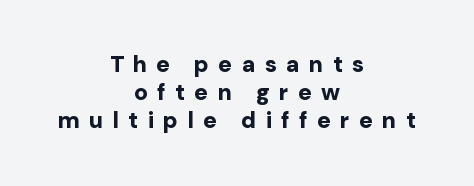
The image shows 23 px bold type, upright; set centered, line spacing 1.22x, unusually wide letter spacing (+0.4 em), not underlined.
